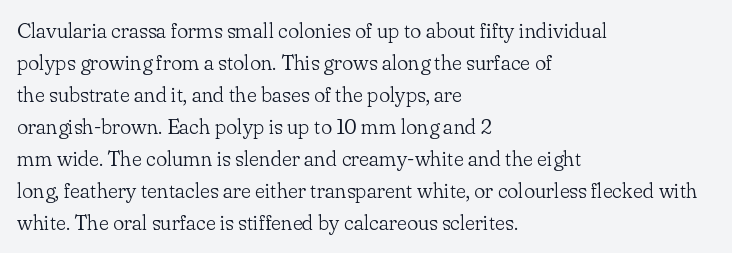
The image shows 21 px text type, upright; set left-aligned, normal line spacing (1.52x), normal letter spacing, not underlined.
